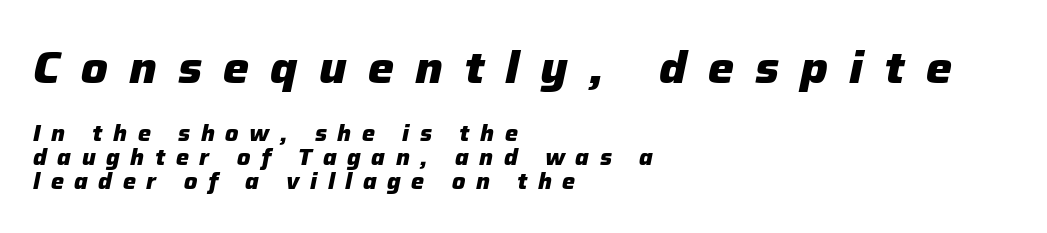
The image shows 44 px heavy type, italic (leaning right); set left-aligned, tight line spacing (1.09x), unusually wide letter spacing (+0.48 em), not underlined; the first (top) block is 2.0x larger; low stroke contrast and a medium x-height.
